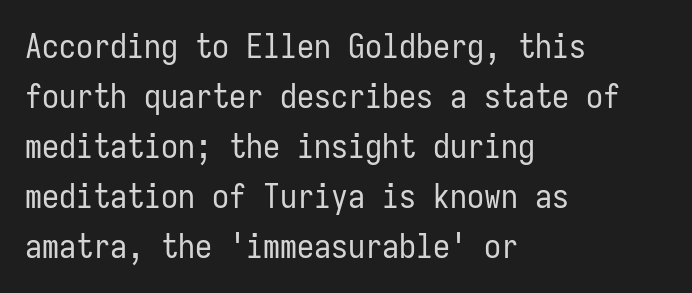
The image shows 34 px regular-weight, condensed sans-serif type, upright, monospaced; set left-aligned, normal line spacing (1.47x), normal letter spacing, not underlined; low stroke contrast and a medium x-height.
